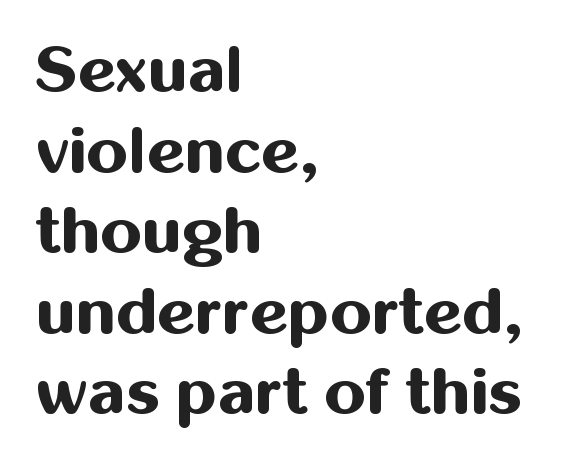
{"serif": "no", "italic": "no", "bold": "yes", "weight": "bold", "width": "normal", "stroke_contrast": "medium", "x_height": "medium", "monospaced": "no", "underline": "no", "align": "left", "line_spacing_ratio": 1.22, "letter_spacing": "normal", "letter_spacing_em": 0.0, "glyph_px": 66}
